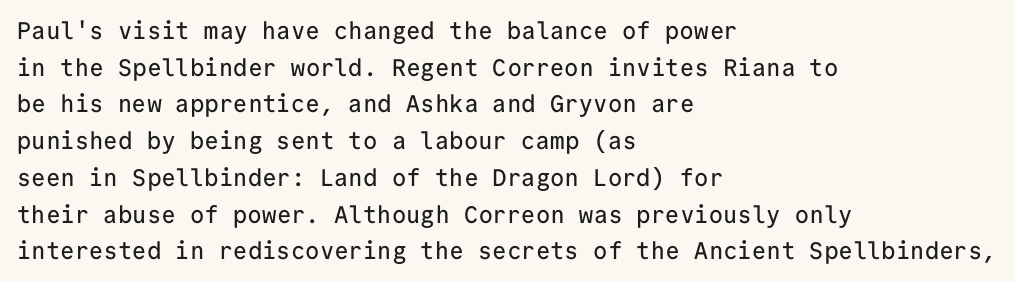
Q: Is the text italic (slanted)? A: No, it is upright.
Q: Is the text underlined? A: No.
Q: How is the paragraph aligned? A: Left-aligned.
Q: Is the spacing between letters normal or unusually wide? A: Normal.
Q: Is the spacing between lines tight, normal or loose? A: Normal.
